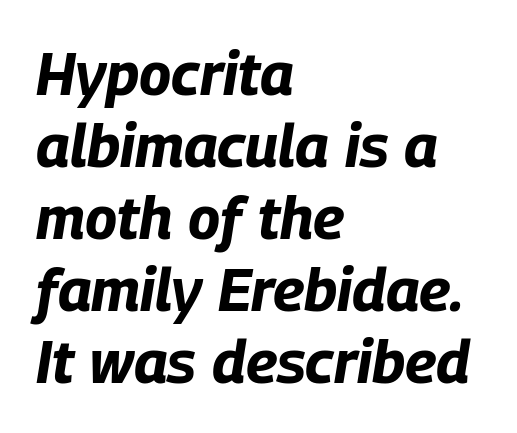
{"italic": "yes", "lean": "right", "slant_degrees": 9, "bold": "yes", "weight": "bold", "width": "condensed", "stroke_contrast": "low", "x_height": "large", "monospaced": "no", "underline": "no", "align": "left", "line_spacing_ratio": 1.2, "letter_spacing": "normal", "letter_spacing_em": 0.0, "glyph_px": 60}
